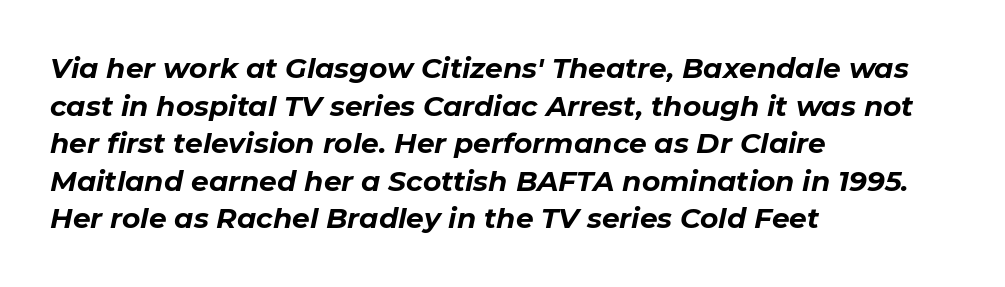
The image shows 28 px bold type, italic (leaning right); set left-aligned, normal line spacing (1.34x), normal letter spacing, not underlined; low stroke contrast and a medium x-height.
